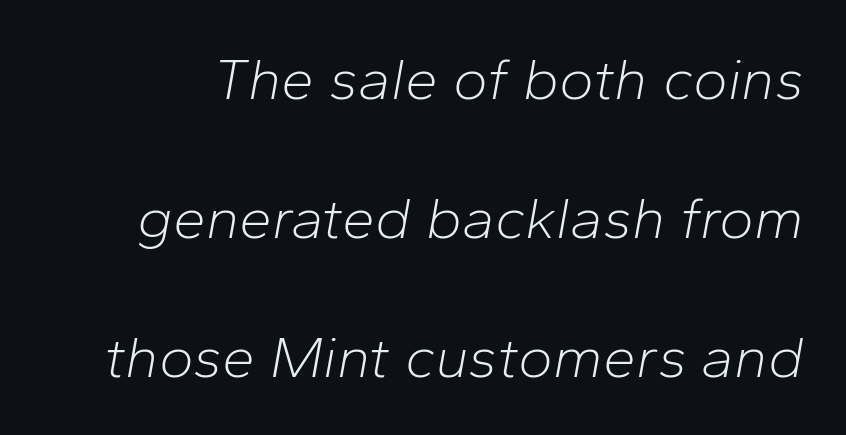
Standard letterfit; no display-style spreading of the glyphs. There's an unmistakable incline to the writing here. Descender tails drop into unmarked territory. The passage shown is not bold in any degree.
